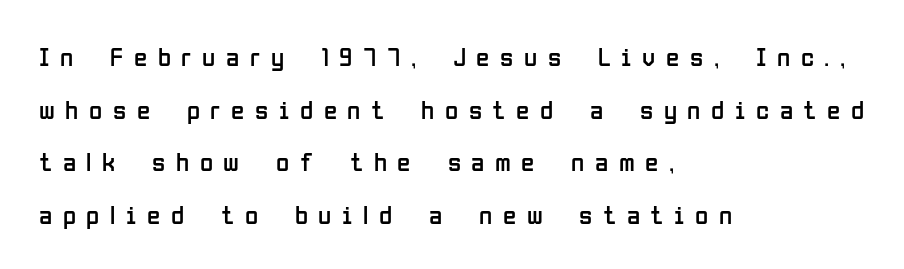
{"italic": "no", "bold": "no", "underline": "no", "align": "left", "line_spacing": "loose", "line_spacing_ratio": 1.95, "letter_spacing": "wide", "letter_spacing_em": 0.39, "glyph_px": 27}
